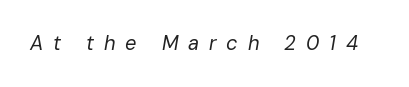
Glance below the letters and you will spot only blank space. Compared with typical body copy, the letter spacing here is much looser. The whole block is typeset with a tilt. A light-to-regular cut is what we see here.
